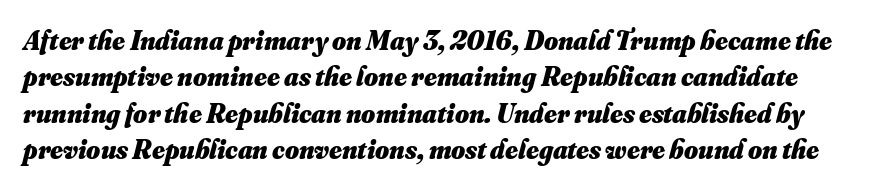
Q: Is the text bold? A: Yes.
Q: Is the text underlined? A: No.
Q: Is the spacing between letters normal or unusually wide? A: Normal.
Q: Is the spacing between lines tight, normal or loose? A: Normal.
